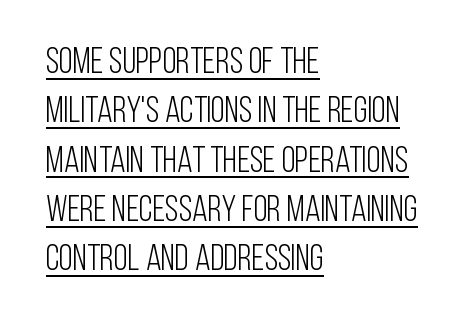
Here the designer chose a conventional face with non-uniform glyph widths. Vertical stems look standard width or narrower in stroke. Notice how the passage keeps a crisp vertical edge on the left only. Decoration check: the copy is underlined.
